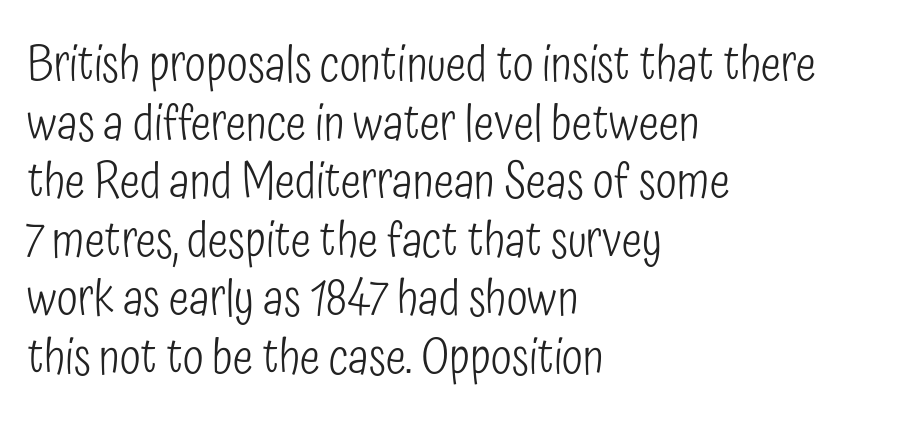
{"serif": "no", "italic": "no", "bold": "no", "weight": "light", "width": "condensed", "stroke_contrast": "low", "x_height": "medium", "monospaced": "no", "underline": "no", "align": "left", "line_spacing_ratio": 1.22, "letter_spacing": "normal", "letter_spacing_em": 0.0, "glyph_px": 48}
